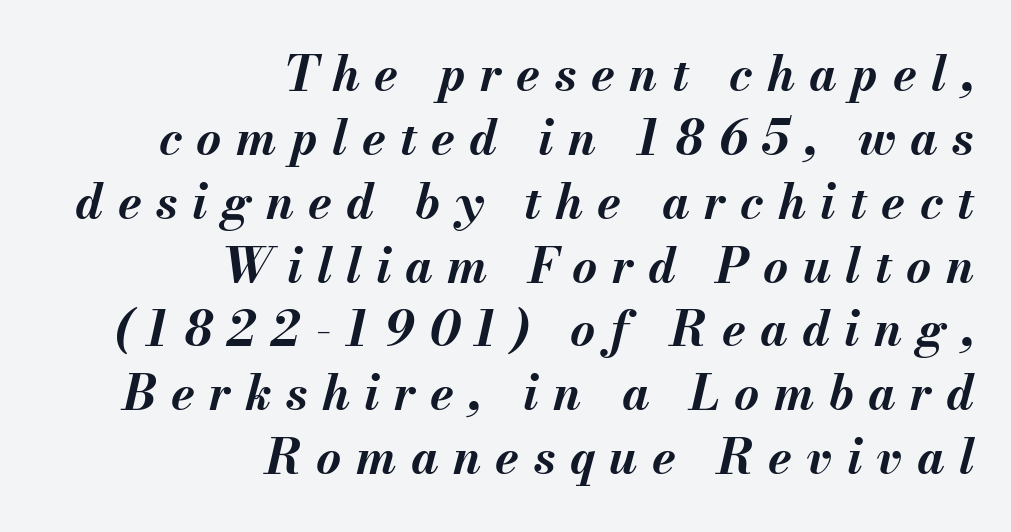
The image shows 48 px bold type, italic (leaning right); set right-aligned, normal line spacing (1.33x), unusually wide letter spacing (+0.3 em), not underlined; medium stroke contrast and a small x-height.
